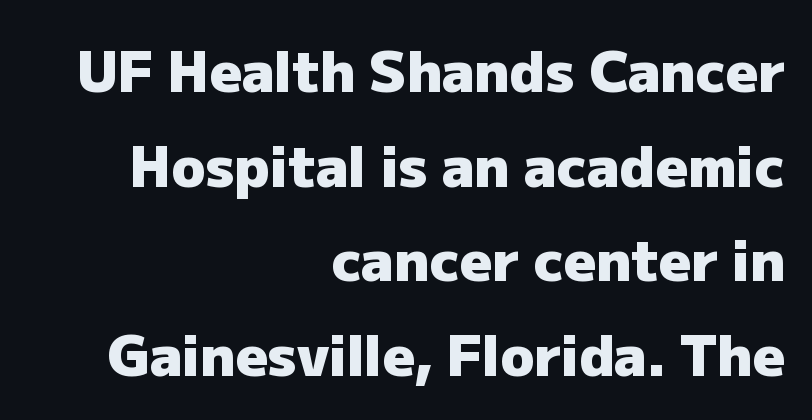
Tracking value appears to be zero — textbook default spacing. These lines are rendered in a variable-pitch font. Typesetter's note: full bold, strokes at maximum text heaviness. Only glyphs here, with clear space below each row. Interline gaps are of average width in this sample.
